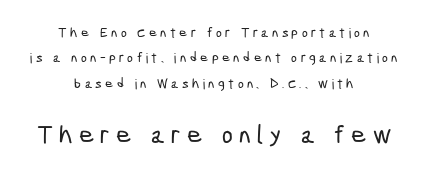
{"underline": "no", "align": "center", "line_spacing_ratio": 1.81, "letter_spacing": "wide", "letter_spacing_em": 0.24, "larger_block": "second", "size_ratio": 1.86, "glyph_px": 26}
